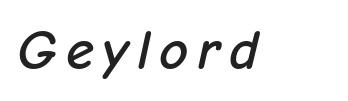
The image shows 57 px text type, italic (leaning right); set not underlined; low stroke contrast and a medium x-height.
